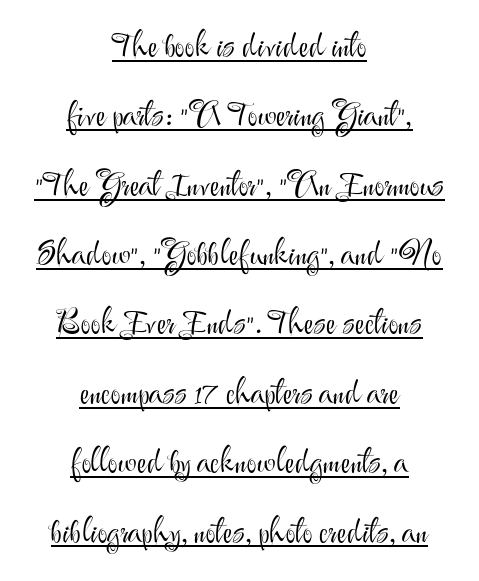
Q: Is the text bold? A: No.
Q: Is the typeface a serif or a sans-serif typeface? A: Sans-serif.
Q: Is the text underlined? A: Yes.
Q: How is the paragraph aligned? A: Centered.
Q: Is the spacing between letters normal or unusually wide? A: Normal.
Q: Is the spacing between lines tight, normal or loose? A: Loose.
Q: Width (condensed, normal, or wide)? A: Normal.
Q: Stroke contrast? A: Medium.
Q: x-height? A: Small.
Q: Monospaced? A: No.
